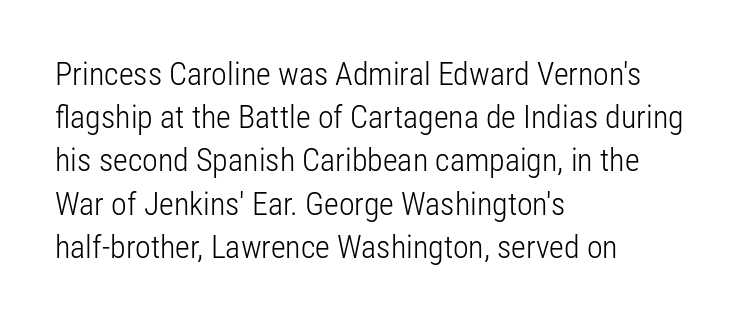
{"serif": "no", "italic": "no", "bold": "no", "weight": "light", "width": "condensed", "stroke_contrast": "low", "x_height": "medium", "monospaced": "no", "underline": "no", "align": "left", "line_spacing": "normal", "line_spacing_ratio": 1.35, "letter_spacing": "normal", "letter_spacing_em": 0.0, "glyph_px": 32}
